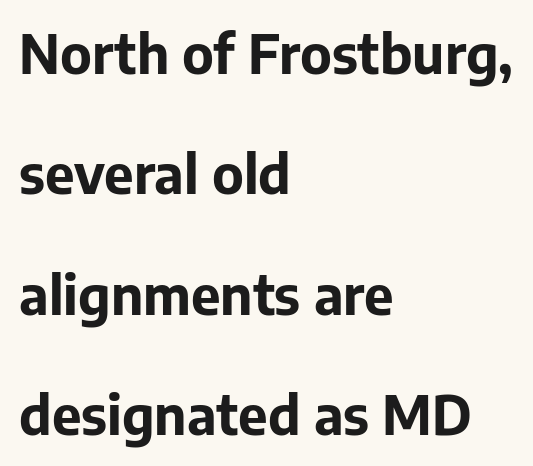
Q: Is the text bold? A: Yes.
Q: Is the text italic (slanted)? A: No, it is upright.
Q: Is the typeface a serif or a sans-serif typeface? A: Sans-serif.
Q: Is the text underlined? A: No.
Q: How is the paragraph aligned? A: Left-aligned.
Q: Is the spacing between letters normal or unusually wide? A: Normal.
Q: Is the spacing between lines tight, normal or loose? A: Loose.
Q: Width (condensed, normal, or wide)? A: Normal.
Q: Stroke contrast? A: Low.
Q: x-height? A: Medium.
Q: Monospaced? A: No.
